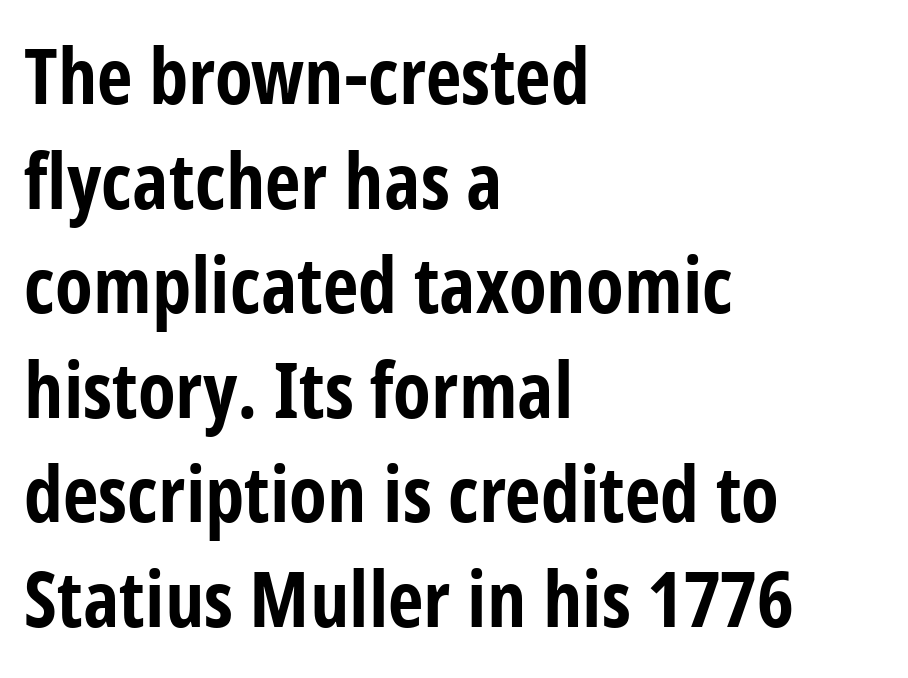
Q: Is the text bold? A: Yes.
Q: Is the text italic (slanted)? A: No, it is upright.
Q: Is the typeface a serif or a sans-serif typeface? A: Sans-serif.
Q: Is the text underlined? A: No.
Q: How is the paragraph aligned? A: Left-aligned.
Q: Is the spacing between letters normal or unusually wide? A: Normal.
Q: Is the spacing between lines tight, normal or loose? A: Normal.
Q: Width (condensed, normal, or wide)? A: Condensed.
Q: Stroke contrast? A: Low.
Q: x-height? A: Medium.
Q: Monospaced? A: No.
